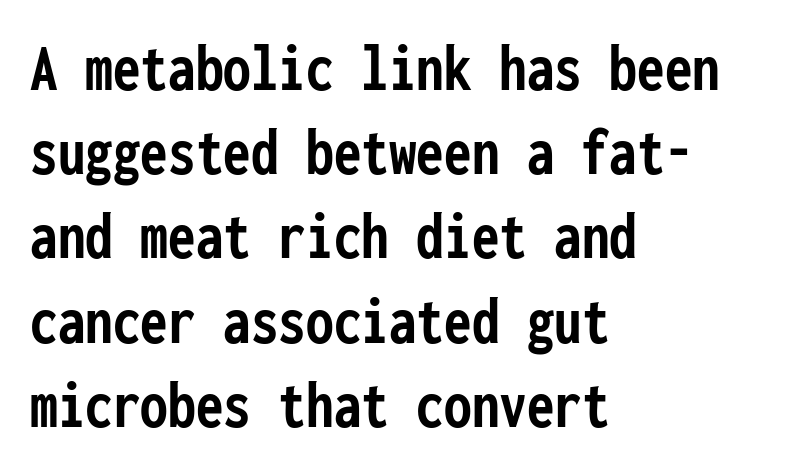
Q: Is the text bold? A: Yes.
Q: Is the text italic (slanted)? A: No, it is upright.
Q: Is the typeface a serif or a sans-serif typeface? A: Sans-serif.
Q: Is the text underlined? A: No.
Q: How is the paragraph aligned? A: Left-aligned.
Q: Is the spacing between letters normal or unusually wide? A: Normal.
Q: Width (condensed, normal, or wide)? A: Condensed.
Q: Stroke contrast? A: Low.
Q: x-height? A: Medium.
Q: Monospaced? A: Yes.
